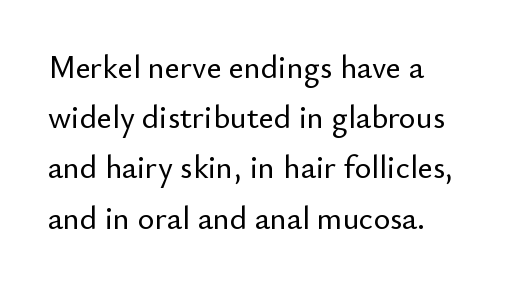
{"serif": "no", "italic": "no", "width": "normal", "stroke_contrast": "low", "x_height": "small", "monospaced": "no", "underline": "no", "align": "left", "line_spacing": "normal", "line_spacing_ratio": 1.57, "letter_spacing": "normal", "letter_spacing_em": 0.0, "glyph_px": 32}
